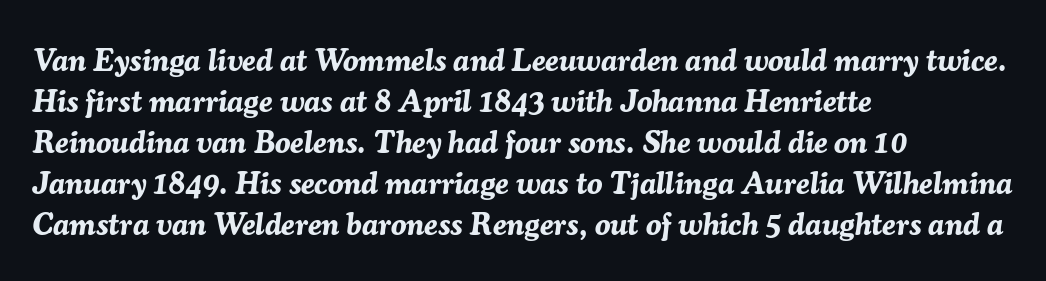
The image shows 31 px bold type, italic (leaning right); set left-aligned, normal line spacing (1.32x), normal letter spacing, not underlined; medium stroke contrast and a medium x-height.
